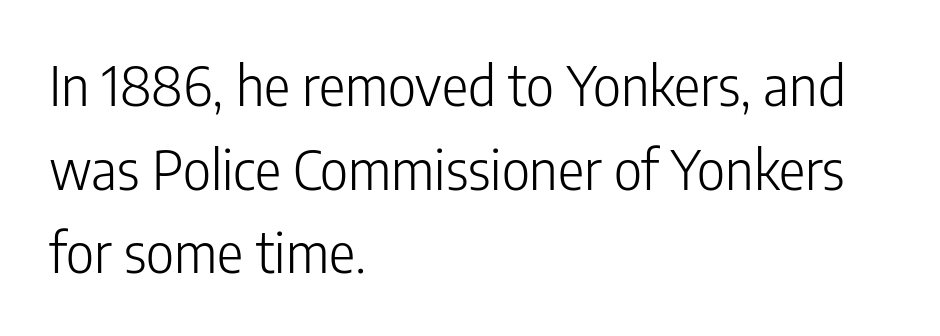
How are the letters spaced? Ordinarily, with no added tracking. A classic flush-left, rag-right setting is used for this passage. Each letter keeps its own natural width here, so spacing adapts to shape. This is the regular roman posture of the typeface. Stroke mass is kept to a normal reading level or below. Students, observe: this is what conventionally led text looks like.
